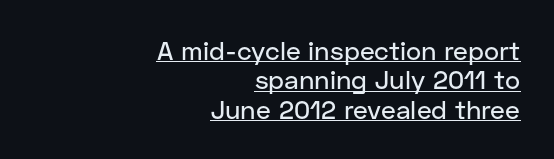
Q: Is the text italic (slanted)? A: No, it is upright.
Q: Is the text underlined? A: Yes.
Q: How is the paragraph aligned? A: Right-aligned.
Q: Is the spacing between letters normal or unusually wide? A: Normal.
Q: Is the spacing between lines tight, normal or loose? A: Tight.
